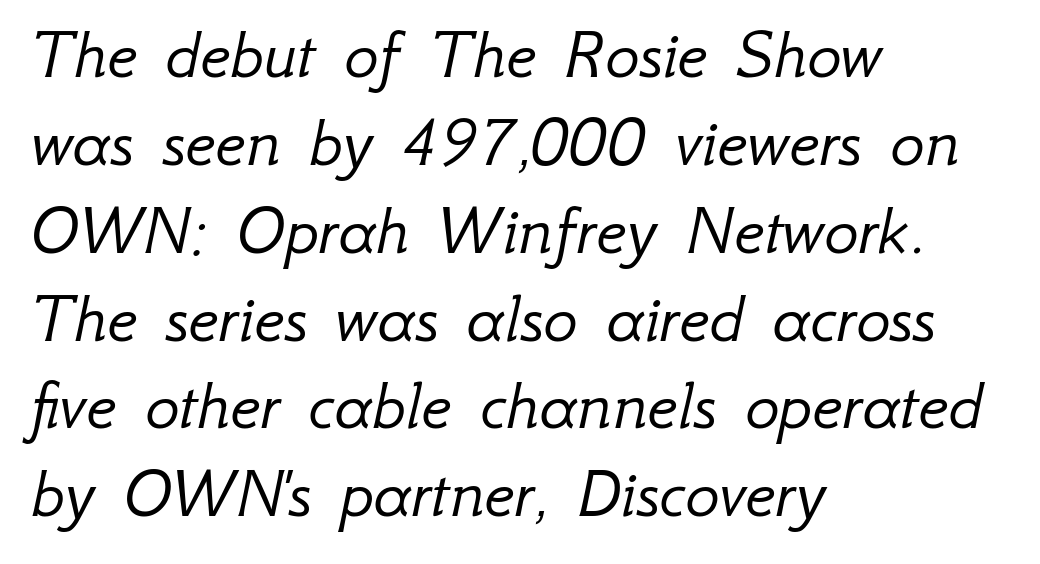
Q: Is the text bold? A: No.
Q: Is the text italic (slanted)? A: Yes, it leans right by about 12 degrees.
Q: Is the text underlined? A: No.
Q: How is the paragraph aligned? A: Left-aligned.
Q: Is the spacing between letters normal or unusually wide? A: Normal.
Q: Width (condensed, normal, or wide)? A: Normal.
Q: Stroke contrast? A: Low.
Q: x-height? A: Small.
Q: Monospaced? A: No.
